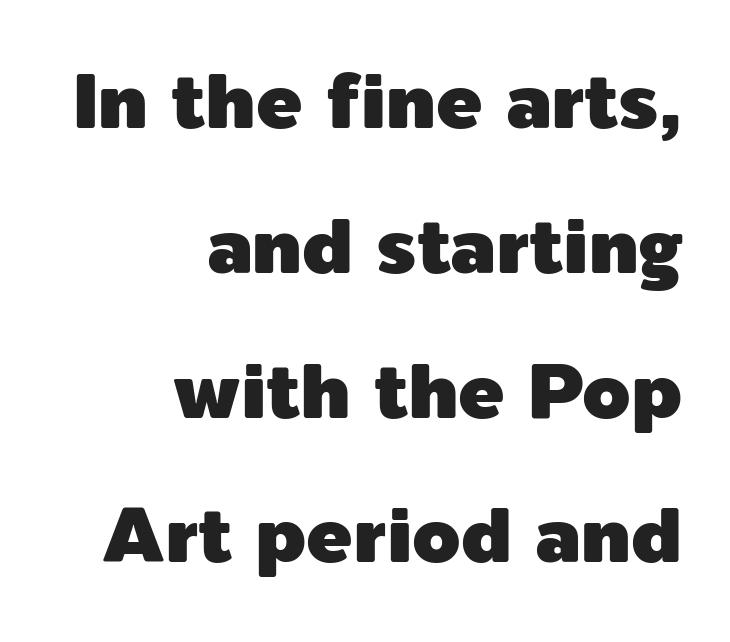
Nothing sits at the stroke ends, so this counts as sans-serif. Notice how the passage keeps a crisp vertical edge on the right only. Here the designer chose a conventional face with non-uniform glyph widths. The strip under each line holds only bare page.
